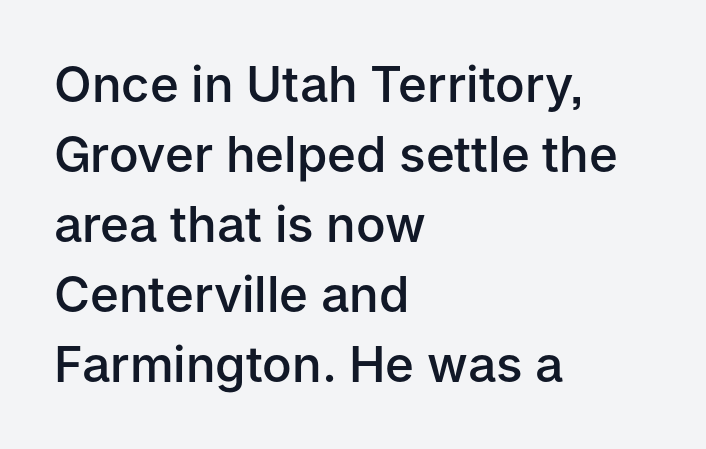
Q: Is the text bold? A: Semi-bold.
Q: Is the text italic (slanted)? A: No, it is upright.
Q: Is the typeface a serif or a sans-serif typeface? A: Sans-serif.
Q: Is the text underlined? A: No.
Q: How is the paragraph aligned? A: Left-aligned.
Q: Is the spacing between letters normal or unusually wide? A: Normal.
Q: Is the spacing between lines tight, normal or loose? A: Normal.
Q: Width (condensed, normal, or wide)? A: Normal.
Q: Stroke contrast? A: Low.
Q: x-height? A: Medium.
Q: Monospaced? A: No.
